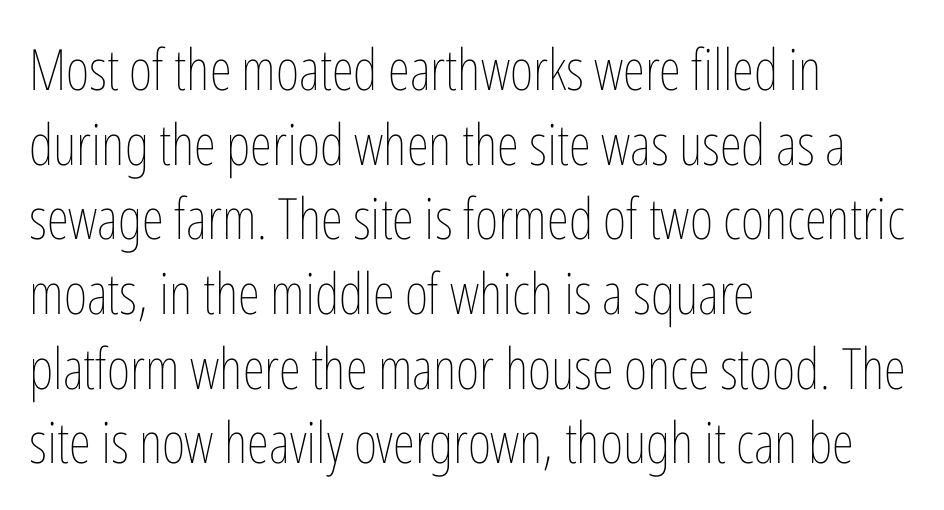
Q: Is the text bold? A: No.
Q: Is the text italic (slanted)? A: No, it is upright.
Q: Is the text underlined? A: No.
Q: How is the paragraph aligned? A: Left-aligned.
Q: Is the spacing between letters normal or unusually wide? A: Normal.
Q: Is the spacing between lines tight, normal or loose? A: Normal.
Q: Width (condensed, normal, or wide)? A: Condensed.
Q: Stroke contrast? A: Low.
Q: x-height? A: Medium.
Q: Monospaced? A: No.
